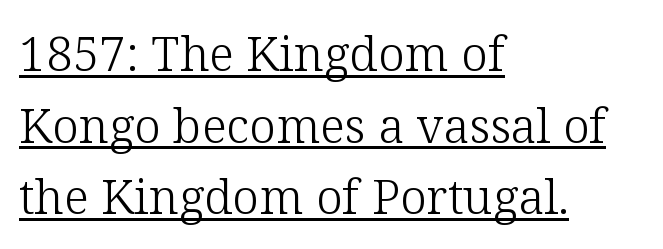
{"serif": "yes", "italic": "no", "bold": "no", "weight": "light", "width": "normal", "stroke_contrast": "low", "x_height": "medium", "monospaced": "no", "underline": "yes", "align": "left", "line_spacing": "normal", "line_spacing_ratio": 1.49, "letter_spacing": "normal", "letter_spacing_em": 0.0, "glyph_px": 48}
